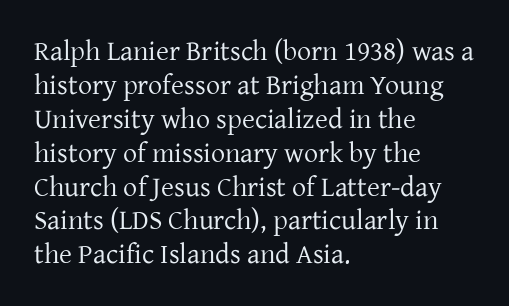
Q: Is the text bold? A: No.
Q: Is the text italic (slanted)? A: No, it is upright.
Q: Is the typeface a serif or a sans-serif typeface? A: Serif.
Q: Is the text underlined? A: No.
Q: How is the paragraph aligned? A: Left-aligned.
Q: Is the spacing between letters normal or unusually wide? A: Normal.
Q: Width (condensed, normal, or wide)? A: Normal.
Q: Stroke contrast? A: Low.
Q: x-height? A: Medium.
Q: Monospaced? A: No.
